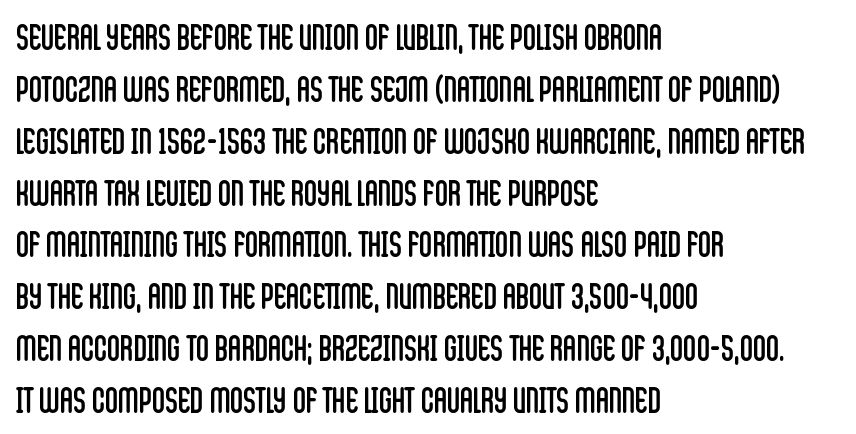
This sample has the flowing, uneven cadence of proportional lettering. The letterforms sit shoulder to shoulder at normal distance. Look at the bottom of the vertical strokes: they stop flat, with no serifs. Think standard paragraph weight, or any step lighter than that. Plain, unruled lines of type. The passage shown stacks its lines at a standard gap.
